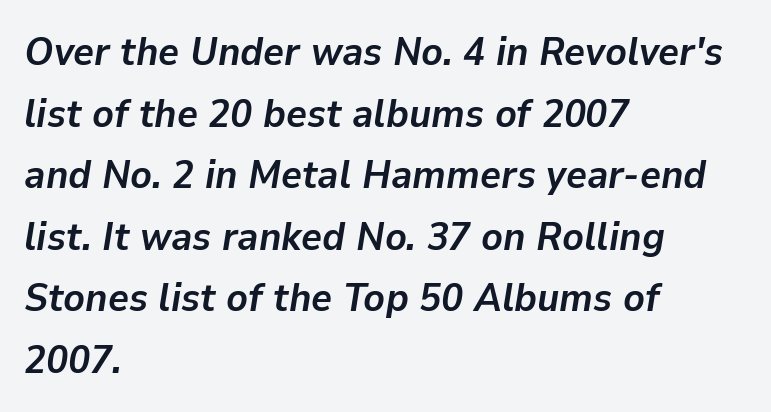
{"italic": "yes", "lean": "right", "slant_degrees": 9, "bold": "yes", "weight": "semibold", "width": "normal", "stroke_contrast": "low", "x_height": "medium", "monospaced": "no", "underline": "no", "align": "left", "line_spacing": "normal", "line_spacing_ratio": 1.54, "letter_spacing": "normal", "letter_spacing_em": 0.0, "glyph_px": 40}
